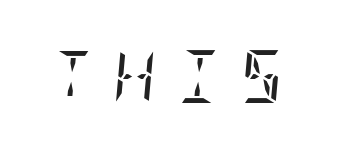
{"serif": "yes", "italic": "yes", "lean": "right", "slant_degrees": 5, "bold": "no", "weight": "regular", "width": "condensed", "stroke_contrast": "low", "x_height": "large", "underline": "no", "letter_spacing": "wide", "letter_spacing_em": 0.38, "glyph_px": 53}
